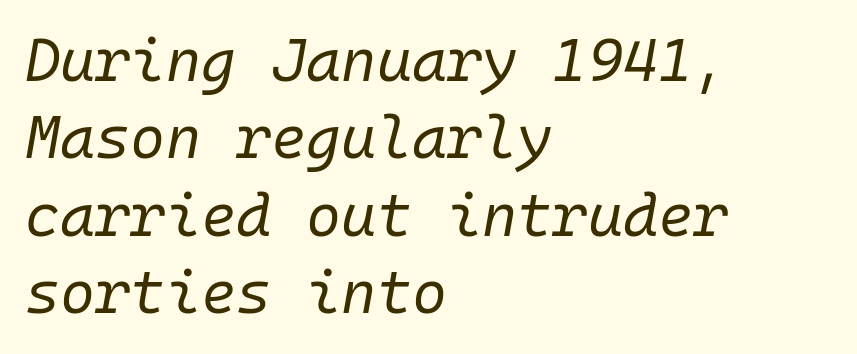
{"italic": "yes", "lean": "right", "slant_degrees": 10, "bold": "no", "weight": "regular", "width": "normal", "stroke_contrast": "low", "x_height": "medium", "monospaced": "yes", "underline": "no", "align": "left", "line_spacing": "normal", "line_spacing_ratio": 1.29, "letter_spacing": "normal", "letter_spacing_em": 0.0, "glyph_px": 60}
